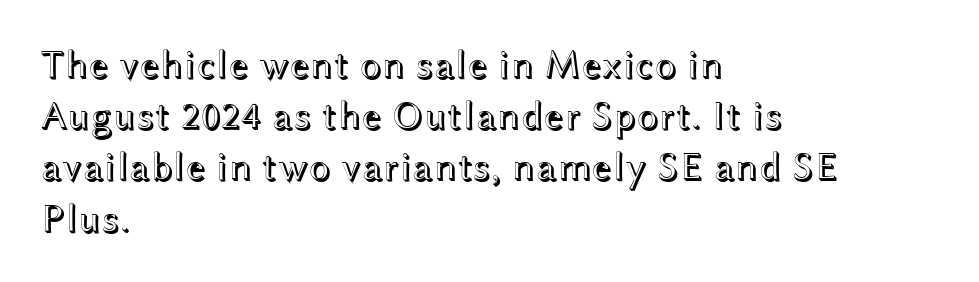
The image shows 40 px wide type, upright; set left-aligned, normal line spacing (1.28x), normal letter spacing, not underlined; a medium x-height.
